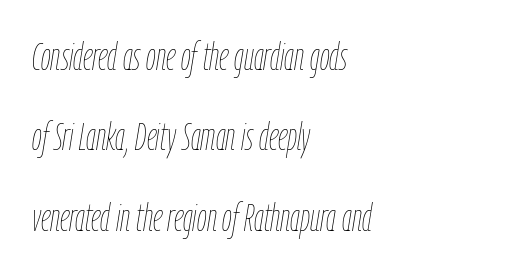
Q: Is the text bold? A: No.
Q: Is the text italic (slanted)? A: Yes, it leans right by about 9 degrees.
Q: Is the text underlined? A: No.
Q: How is the paragraph aligned? A: Left-aligned.
Q: Is the spacing between letters normal or unusually wide? A: Normal.
Q: Is the spacing between lines tight, normal or loose? A: Loose.
Q: Width (condensed, normal, or wide)? A: Condensed.
Q: Stroke contrast? A: Low.
Q: x-height? A: Medium.
Q: Monospaced? A: No.
